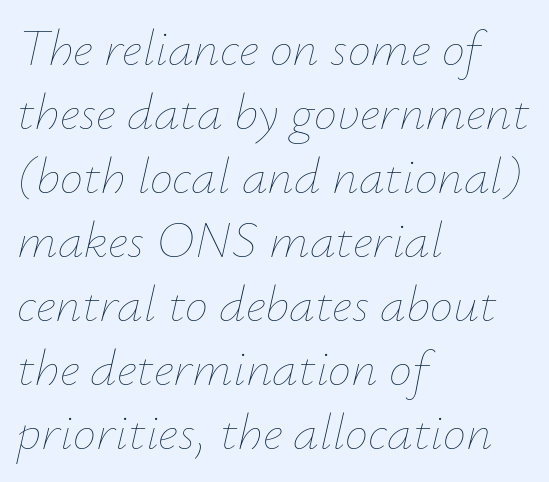
{"italic": "yes", "lean": "right", "slant_degrees": 12, "bold": "no", "weight": "thin", "width": "normal", "stroke_contrast": "low", "x_height": "small", "monospaced": "no", "underline": "no", "align": "left", "line_spacing_ratio": 1.23, "letter_spacing": "normal", "letter_spacing_em": 0.0, "glyph_px": 52}
